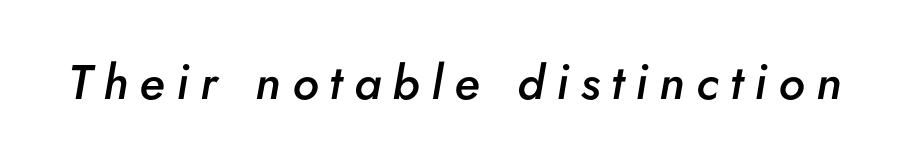
The image shows 48 px semibold type, italic (leaning right); set unusually wide letter spacing (+0.24 em), not underlined; low stroke contrast and a small x-height.
